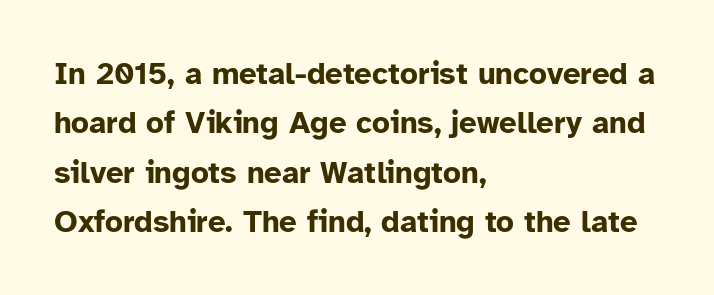
{"serif": "no", "italic": "no", "bold": "yes", "weight": "bold", "width": "normal", "stroke_contrast": "low", "x_height": "medium", "monospaced": "no", "underline": "no", "align": "left", "line_spacing": "normal", "line_spacing_ratio": 1.59, "letter_spacing": "normal", "letter_spacing_em": 0.0, "glyph_px": 31}
